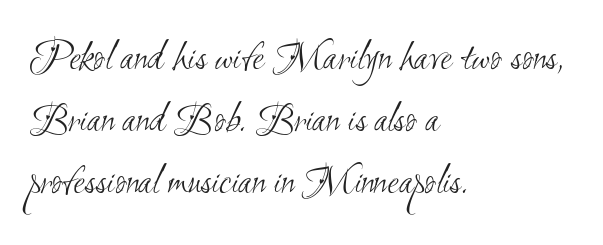
{"serif": "no", "bold": "no", "weight": "light", "width": "condensed", "stroke_contrast": "medium", "x_height": "small", "monospaced": "no", "underline": "no", "align": "left", "line_spacing": "normal", "line_spacing_ratio": 1.44, "letter_spacing": "normal", "letter_spacing_em": 0.0, "glyph_px": 43}
